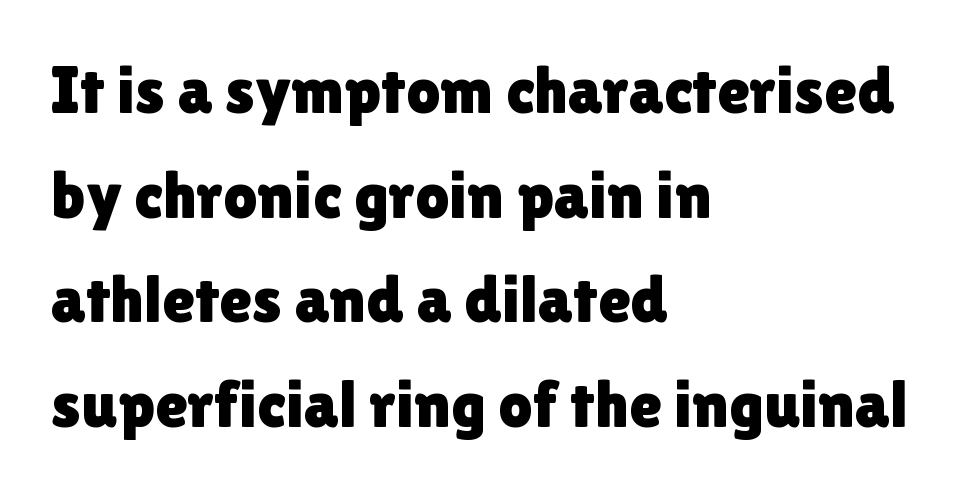
Leading matches the norm, producing a regular column. This rendering features lettering with no underline. Designer's note — italics off, roman on. The characters display no serif detailing; their extremities are plain.
